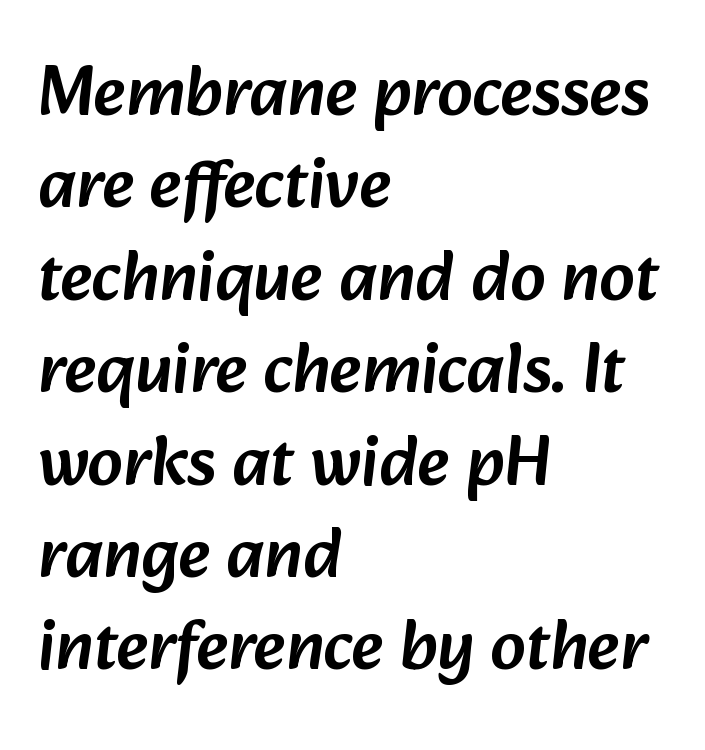
Q: Is the typeface a serif or a sans-serif typeface? A: Sans-serif.
Q: Is the text underlined? A: No.
Q: How is the paragraph aligned? A: Left-aligned.
Q: Is the spacing between letters normal or unusually wide? A: Normal.
Q: Is the spacing between lines tight, normal or loose? A: Normal.
Q: Width (condensed, normal, or wide)? A: Normal.
Q: Stroke contrast? A: Low.
Q: x-height? A: Medium.
Q: Monospaced? A: No.
